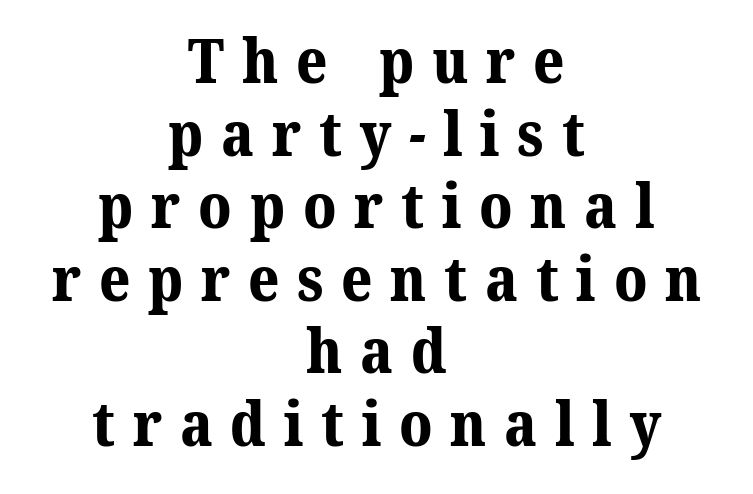
{"serif": "yes", "bold": "yes", "weight": "bold", "width": "normal", "stroke_contrast": "medium", "x_height": "medium", "monospaced": "no", "underline": "no", "align": "center", "line_spacing_ratio": 1.19, "letter_spacing": "wide", "letter_spacing_em": 0.29, "glyph_px": 61}
